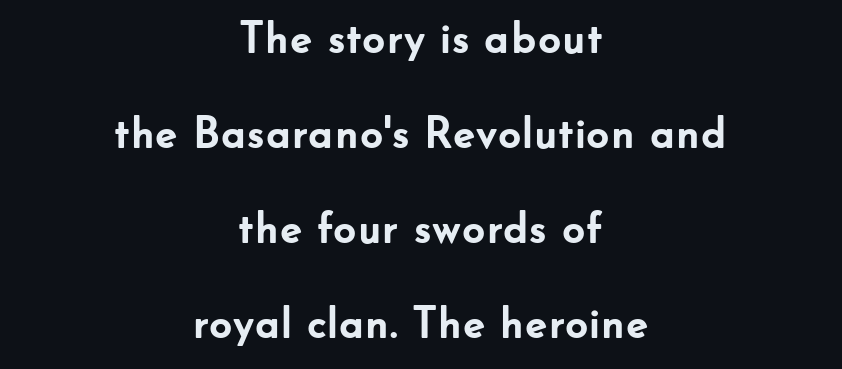
Q: Is the text bold? A: Yes.
Q: Is the text italic (slanted)? A: No, it is upright.
Q: Is the typeface a serif or a sans-serif typeface? A: Sans-serif.
Q: Is the text underlined? A: No.
Q: How is the paragraph aligned? A: Centered.
Q: Is the spacing between letters normal or unusually wide? A: Normal.
Q: Is the spacing between lines tight, normal or loose? A: Loose.
Q: Width (condensed, normal, or wide)? A: Normal.
Q: Stroke contrast? A: Low.
Q: x-height? A: Small.
Q: Monospaced? A: No.
